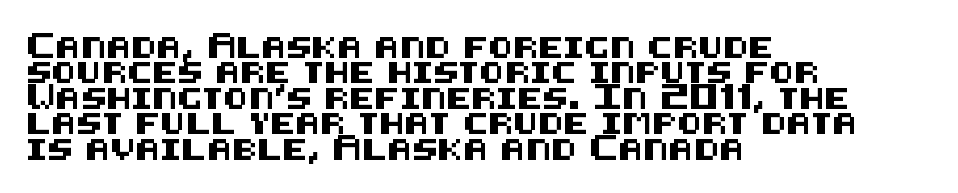
{"italic": "no", "underline": "no", "align": "left", "line_spacing_ratio": 1.21, "letter_spacing": "normal", "letter_spacing_em": 0.0, "glyph_px": 21}
